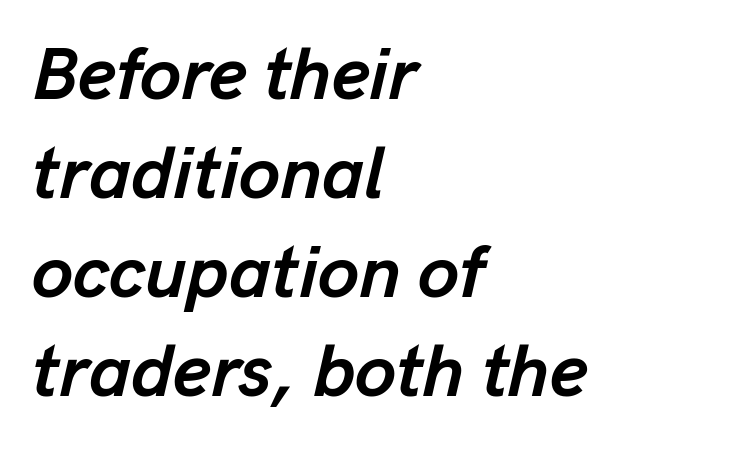
{"italic": "yes", "lean": "right", "slant_degrees": 13, "bold": "yes", "weight": "semibold", "width": "normal", "stroke_contrast": "low", "x_height": "medium", "monospaced": "no", "underline": "no", "align": "left", "line_spacing": "normal", "line_spacing_ratio": 1.34, "letter_spacing": "normal", "letter_spacing_em": 0.0, "glyph_px": 74}
